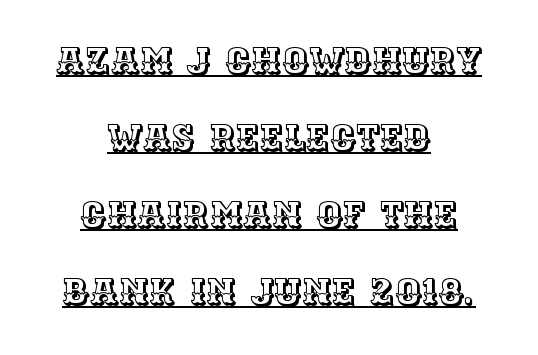
The face used here appears with an underline applied. Visually the block forms a symmetrical silhouette, jagged on both flanks. The letterforms sit shoulder to shoulder at normal distance. Ascenders rise straight up at ninety degrees. Spacing verdict: proportional, widths tailored to each character. Interline gaps are noticeably wide in this sample.
